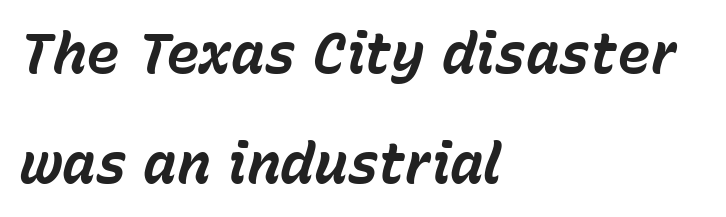
{"italic": "yes", "lean": "right", "slant_degrees": 15, "bold": "yes", "weight": "bold", "width": "normal", "stroke_contrast": "low", "x_height": "medium", "monospaced": "no", "underline": "no", "align": "left", "line_spacing": "loose", "line_spacing_ratio": 1.97, "letter_spacing": "normal", "letter_spacing_em": 0.0, "glyph_px": 56}
